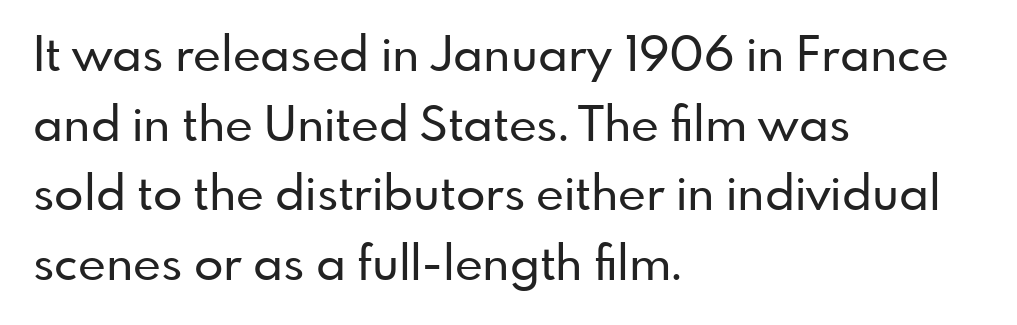
Q: Is the text italic (slanted)? A: No, it is upright.
Q: Is the typeface a serif or a sans-serif typeface? A: Sans-serif.
Q: Is the text underlined? A: No.
Q: How is the paragraph aligned? A: Left-aligned.
Q: Is the spacing between letters normal or unusually wide? A: Normal.
Q: Is the spacing between lines tight, normal or loose? A: Normal.
Q: Width (condensed, normal, or wide)? A: Normal.
Q: Stroke contrast? A: Low.
Q: x-height? A: Small.
Q: Monospaced? A: No.
